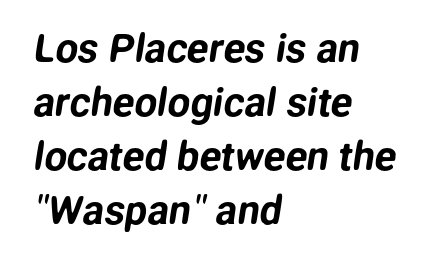
The image shows 40 px sans-serif type; set left-aligned, normal line spacing (1.35x), normal letter spacing, not underlined; low stroke contrast and a medium x-height.
